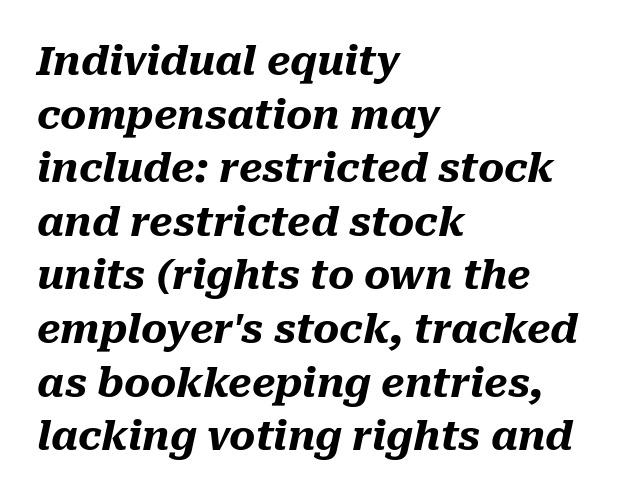
{"italic": "yes", "lean": "right", "slant_degrees": 10, "bold": "yes", "weight": "heavy", "width": "normal", "stroke_contrast": "medium", "x_height": "medium", "monospaced": "no", "underline": "no", "align": "left", "line_spacing": "normal", "line_spacing_ratio": 1.34, "letter_spacing": "normal", "letter_spacing_em": 0.0, "glyph_px": 40}
